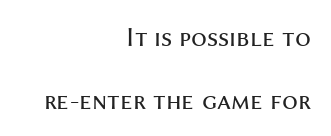
{"serif": "no", "italic": "no", "bold": "no", "weight": "regular", "width": "normal", "stroke_contrast": "medium", "x_height": "medium", "monospaced": "no", "underline": "no", "align": "right", "line_spacing": "loose", "line_spacing_ratio": 2.25, "letter_spacing": "normal", "letter_spacing_em": 0.0, "glyph_px": 28}
